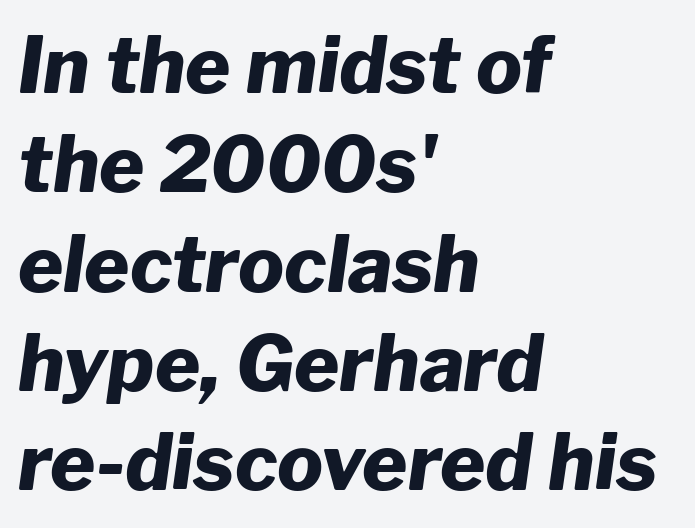
{"italic": "yes", "lean": "right", "slant_degrees": 8, "bold": "yes", "weight": "heavy", "width": "normal", "stroke_contrast": "low", "x_height": "medium", "monospaced": "no", "underline": "no", "align": "left", "line_spacing": "normal", "line_spacing_ratio": 1.29, "letter_spacing": "normal", "letter_spacing_em": 0.0, "glyph_px": 77}
